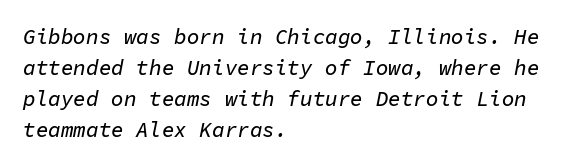
The image shows 21 px text type, italic (leaning right); set left-aligned, normal line spacing (1.48x), normal letter spacing, not underlined.
